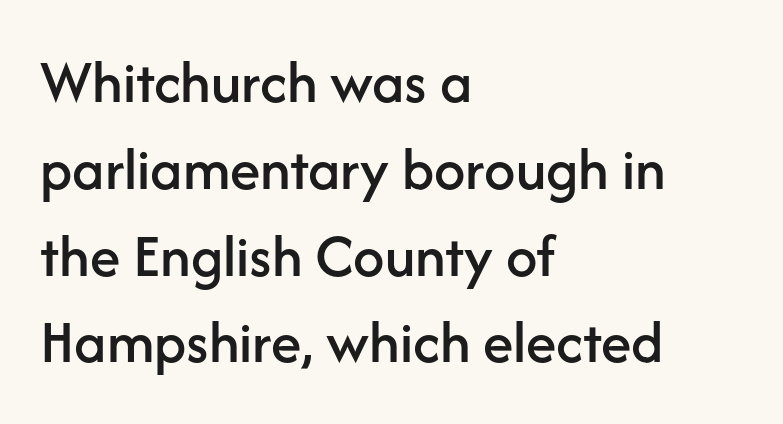
The leading is moderate, giving the passage an even texture. The letters advance in unequal steps, a hallmark of proportional type. Which margin do the lines hug? The left one — the right edge is uneven. Stroke terminals: plain, sans-serif. Descenders are the only things crossing below the line.
